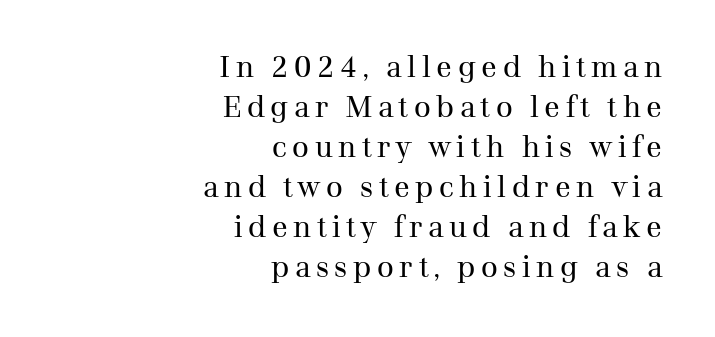
The image shows 29 px regular-weight serif type, upright; set right-aligned, normal line spacing (1.38x), not underlined; medium stroke contrast and a medium x-height.
